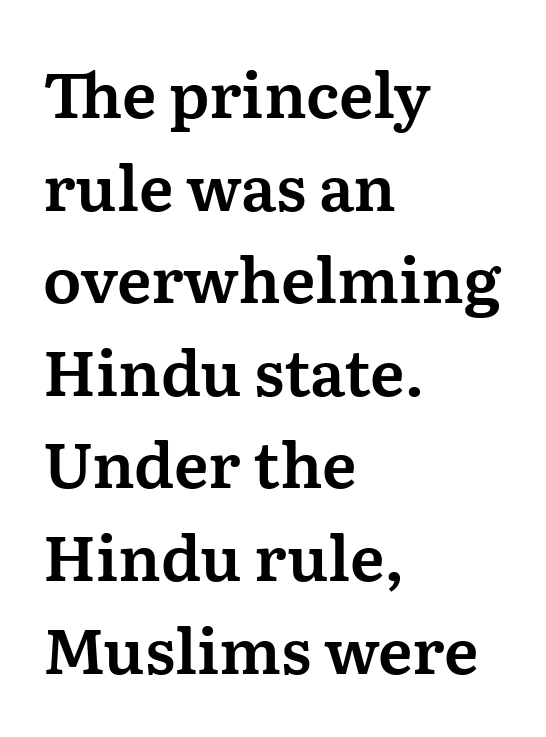
{"serif": "yes", "italic": "no", "width": "normal", "stroke_contrast": "medium", "x_height": "medium", "monospaced": "no", "underline": "no", "align": "left", "line_spacing": "normal", "line_spacing_ratio": 1.47, "letter_spacing": "normal", "letter_spacing_em": 0.0, "glyph_px": 63}
